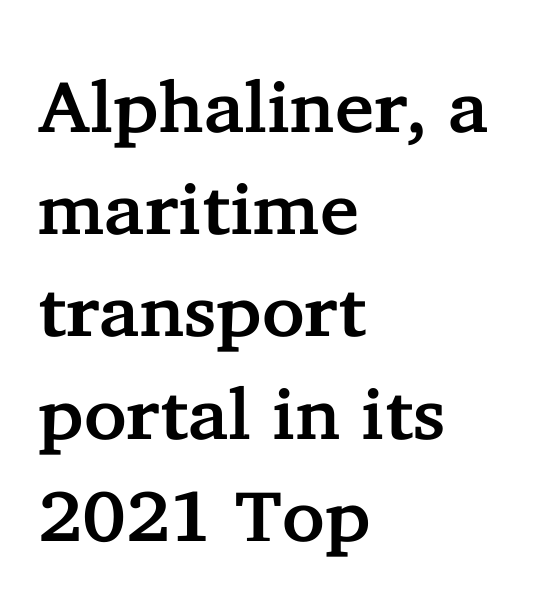
{"serif": "yes", "italic": "no", "width": "normal", "stroke_contrast": "low", "x_height": "medium", "monospaced": "no", "underline": "no", "align": "left", "line_spacing": "normal", "line_spacing_ratio": 1.42, "letter_spacing": "normal", "letter_spacing_em": 0.0, "glyph_px": 72}
